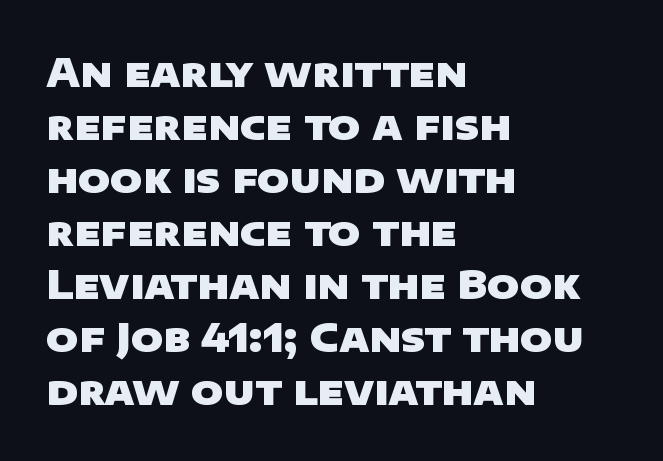
Q: Is the text bold? A: Yes.
Q: Is the typeface a serif or a sans-serif typeface? A: Sans-serif.
Q: Is the text underlined? A: No.
Q: How is the paragraph aligned? A: Left-aligned.
Q: Is the spacing between letters normal or unusually wide? A: Normal.
Q: Is the spacing between lines tight, normal or loose? A: Normal.
Q: Width (condensed, normal, or wide)? A: Wide.
Q: Stroke contrast? A: Low.
Q: x-height? A: Large.
Q: Monospaced? A: No.
